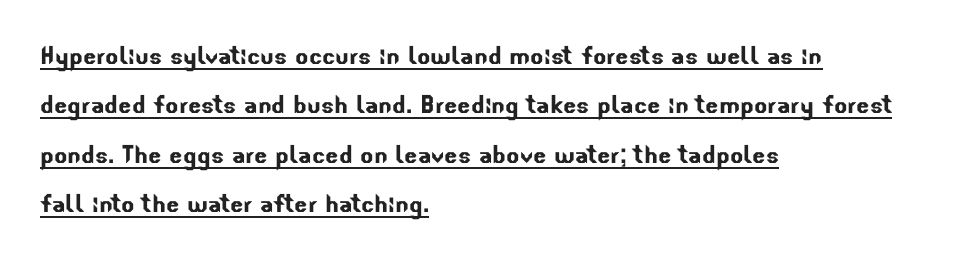
Is this a fixed-width face? No — the glyphs have proportional, varying widths. Rows of type keep a routine distance in the vertical direction. Look at the tracking — it's just the regular setting, nothing added. Which margin do the lines hug? The left one — the right edge is uneven. A typographer would call this underscored text.
